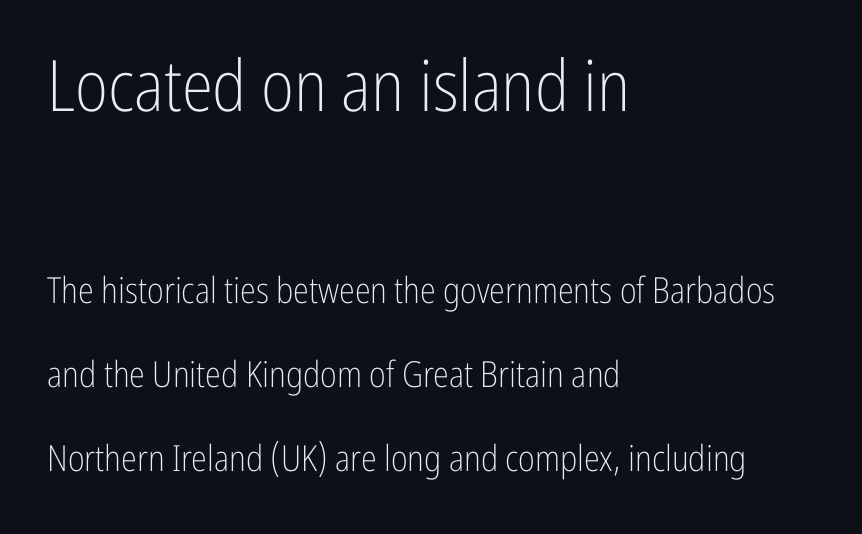
{"serif": "no", "italic": "no", "bold": "no", "weight": "light", "width": "condensed", "stroke_contrast": "low", "x_height": "medium", "monospaced": "no", "underline": "no", "align": "left", "line_spacing": "loose", "line_spacing_ratio": 2.34, "letter_spacing": "normal", "letter_spacing_em": 0.0, "larger_block": "first", "size_ratio": 1.97, "glyph_px": 71}
